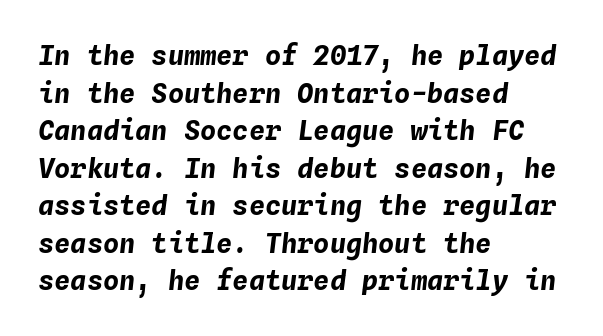
Q: Is the text bold? A: Yes.
Q: Is the text italic (slanted)? A: Yes, it leans right by about 4 degrees.
Q: Is the text underlined? A: No.
Q: How is the paragraph aligned? A: Left-aligned.
Q: Is the spacing between letters normal or unusually wide? A: Normal.
Q: Is the spacing between lines tight, normal or loose? A: Normal.
